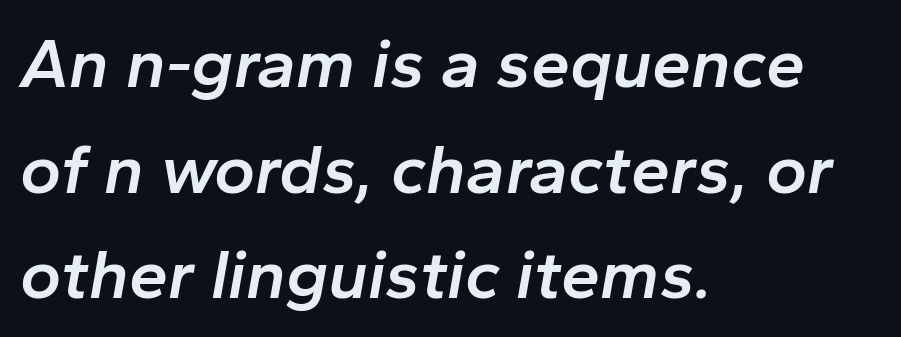
The image shows 70 px semibold type, italic (leaning right); set left-aligned, normal line spacing (1.51x), normal letter spacing, not underlined; low stroke contrast and a medium x-height.
